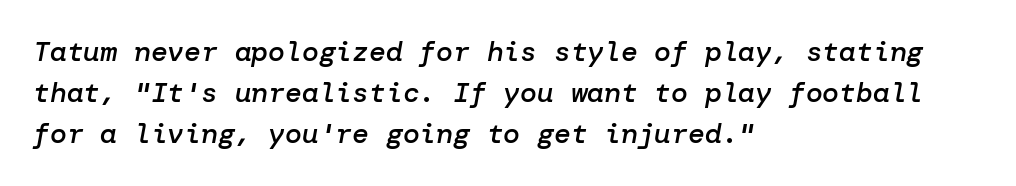
Semibold letterforms, between regular and bold. The glyphs look as if they've been sheared to an angle. Is the block centered? No — it sits flush against the left margin. Compared with typical paragraphs, the rows here are spaced about the same. Nobody drew a line under any word here. Compared with typical body copy, the letter spacing here is the same.
